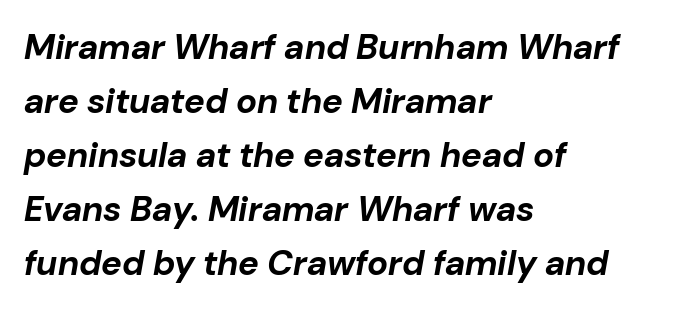
Q: Is the text bold? A: Yes.
Q: Is the text italic (slanted)? A: Yes, it leans right by about 10 degrees.
Q: Is the text underlined? A: No.
Q: How is the paragraph aligned? A: Left-aligned.
Q: Is the spacing between letters normal or unusually wide? A: Normal.
Q: Is the spacing between lines tight, normal or loose? A: Normal.
Q: Width (condensed, normal, or wide)? A: Normal.
Q: Stroke contrast? A: Low.
Q: x-height? A: Medium.
Q: Monospaced? A: No.
